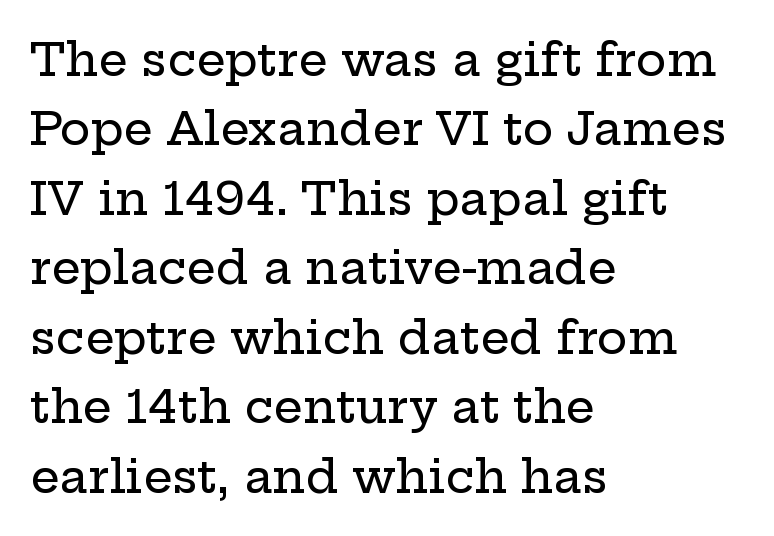
The image shows 46 px wide serif type, upright; set left-aligned, normal line spacing (1.51x), normal letter spacing, not underlined; low stroke contrast and a medium x-height.
